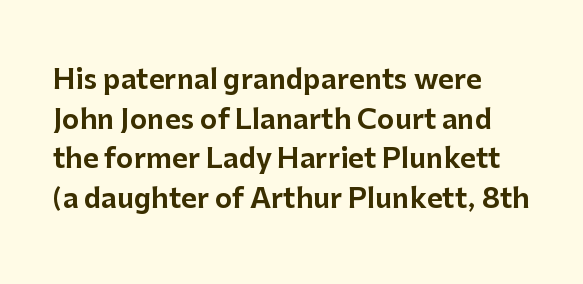
Reading down the column, the eye jumps a familiar distance to each next line. The gaps between neighbouring characters are ordinary and unremarkable. Every character sits straight up, as roman type does. These lines stack with their left ends in a neat column. Bare-footed words on every line.
